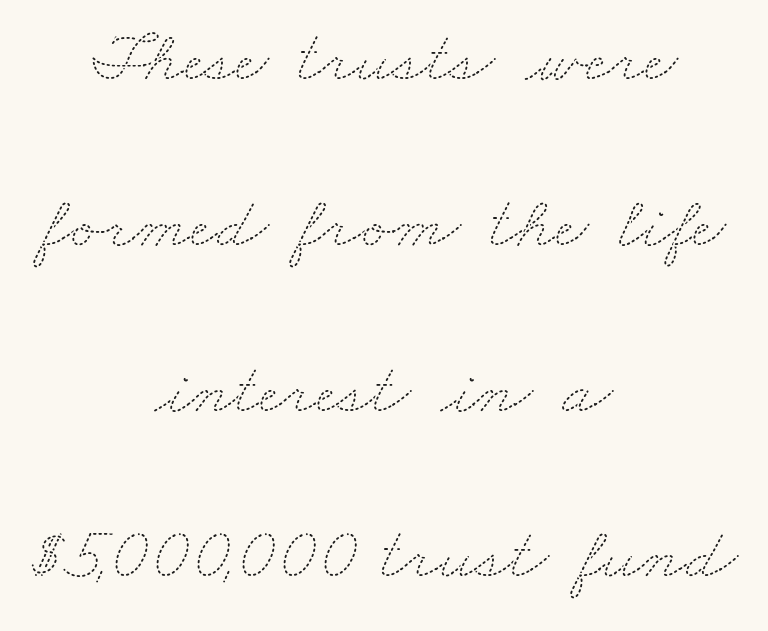
{"bold": "no", "weight": "thin", "width": "wide", "stroke_contrast": "medium", "x_height": "small", "monospaced": "no", "underline": "no", "align": "center", "line_spacing": "loose", "line_spacing_ratio": 2.24, "letter_spacing": "normal", "letter_spacing_em": 0.0, "glyph_px": 74}
